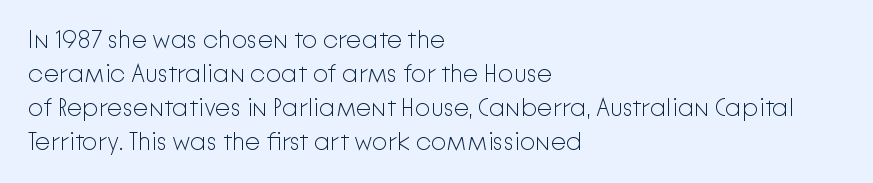
The image shows 25 px text type, upright; set left-aligned, normal line spacing (1.36x), normal letter spacing, not underlined.
